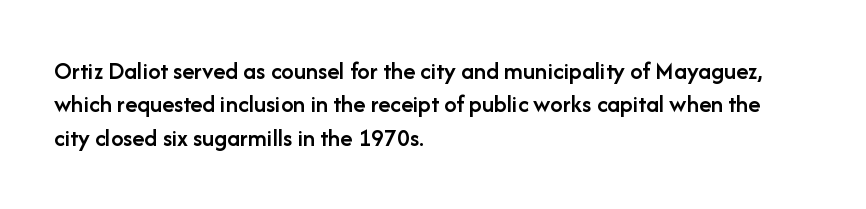
Q: Is the text bold? A: Semi-bold.
Q: Is the text italic (slanted)? A: No, it is upright.
Q: Is the text underlined? A: No.
Q: How is the paragraph aligned? A: Left-aligned.
Q: Is the spacing between letters normal or unusually wide? A: Normal.
Q: Is the spacing between lines tight, normal or loose? A: Normal.
